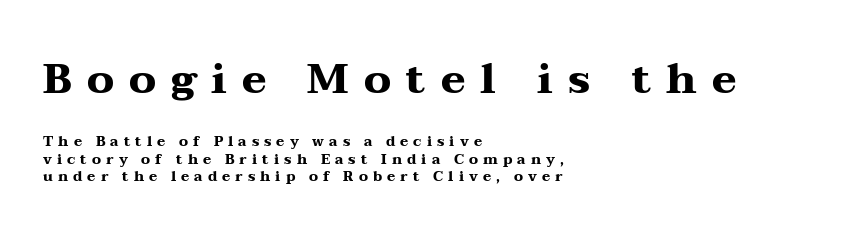
Q: Is the text bold? A: Yes.
Q: Is the text italic (slanted)? A: No, it is upright.
Q: Is the typeface a serif or a sans-serif typeface? A: Serif.
Q: Is the text underlined? A: No.
Q: How is the paragraph aligned? A: Left-aligned.
Q: Is the spacing between letters normal or unusually wide? A: Unusually wide.
Q: Is the spacing between lines tight, normal or loose? A: Normal.
Q: Which block of text is set in a larger size, the first (top) or the second (bottom)? A: The first (top) one.
Q: Width (condensed, normal, or wide)? A: Wide.
Q: Stroke contrast? A: Medium.
Q: x-height? A: Medium.
Q: Monospaced? A: No.
